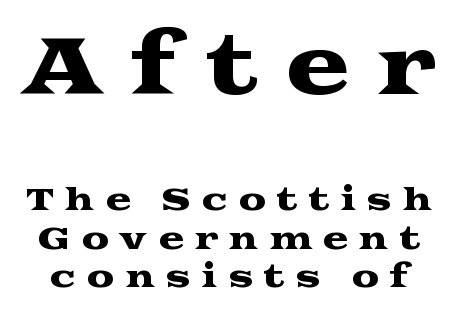
{"serif": "yes", "italic": "no", "width": "wide", "stroke_contrast": "medium", "x_height": "medium", "monospaced": "no", "underline": "no", "line_spacing": "normal", "line_spacing_ratio": 1.25, "letter_spacing": "wide", "letter_spacing_em": 0.34, "larger_block": "first", "size_ratio": 2.52, "glyph_px": 78}
